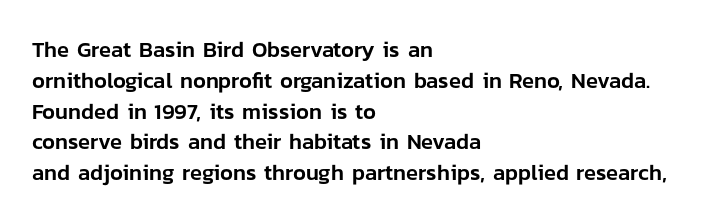
Q: Is the text italic (slanted)? A: No, it is upright.
Q: Is the text underlined? A: No.
Q: How is the paragraph aligned? A: Left-aligned.
Q: Is the spacing between letters normal or unusually wide? A: Normal.
Q: Is the spacing between lines tight, normal or loose? A: Normal.
